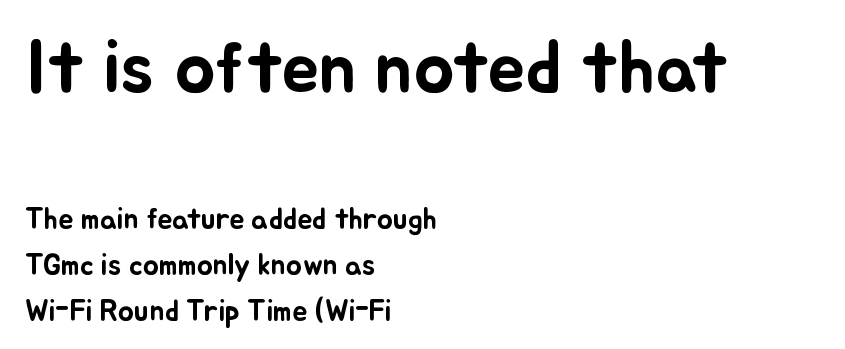
The image shows 76 px text type, upright; set left-aligned, normal line spacing (1.53x), normal letter spacing, not underlined; the first (top) block is 2.53x larger; low stroke contrast and a small x-height.
